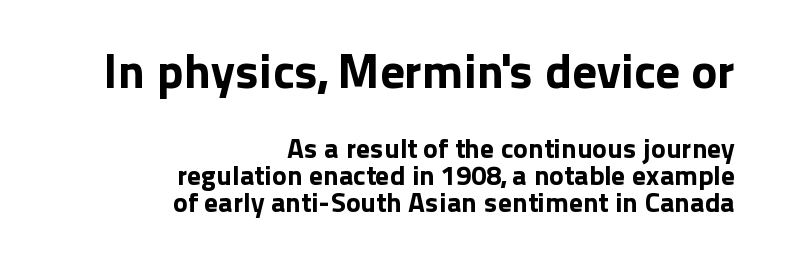
Where is the straight margin? On the right. Inter-character spacing is left at the font's built-in metrics. You could not count columns in this text — the font is proportionally spaced. The typeface chosen for these lines omits serifs. Top chunk: large. Bottom chunk: small.
